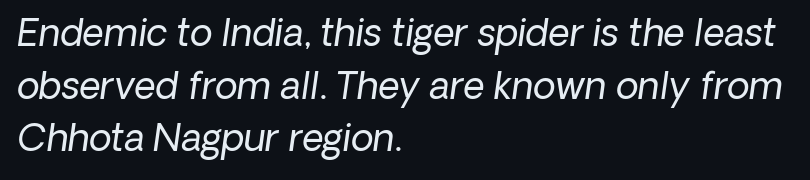
{"serif": "no", "bold": "no", "weight": "regular", "width": "normal", "stroke_contrast": "low", "x_height": "medium", "monospaced": "no", "underline": "no", "align": "left", "line_spacing": "normal", "line_spacing_ratio": 1.42, "letter_spacing": "normal", "letter_spacing_em": 0.0, "glyph_px": 37}
